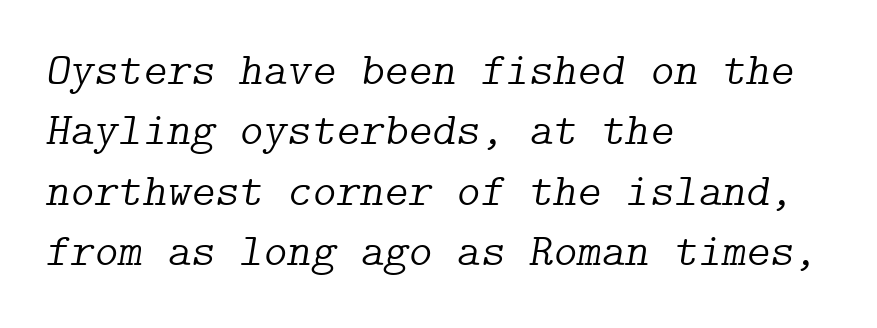
{"serif": "yes", "italic": "yes", "lean": "right", "slant_degrees": 9, "bold": "no", "weight": "light", "width": "normal", "stroke_contrast": "low", "x_height": "medium", "underline": "no", "align": "left", "line_spacing": "normal", "line_spacing_ratio": 1.31, "letter_spacing": "normal", "letter_spacing_em": 0.0, "glyph_px": 46}
